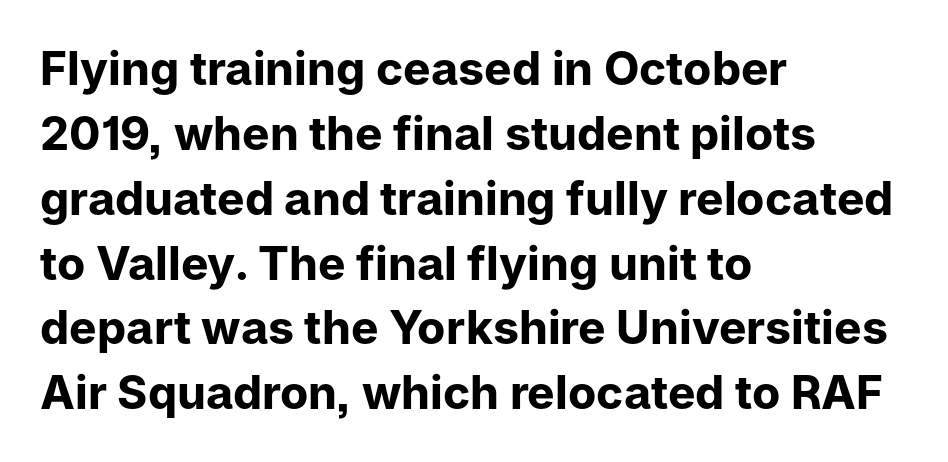
The image shows 46 px bold sans-serif type, upright; set left-aligned, normal line spacing (1.41x), normal letter spacing, not underlined; low stroke contrast and a medium x-height.
